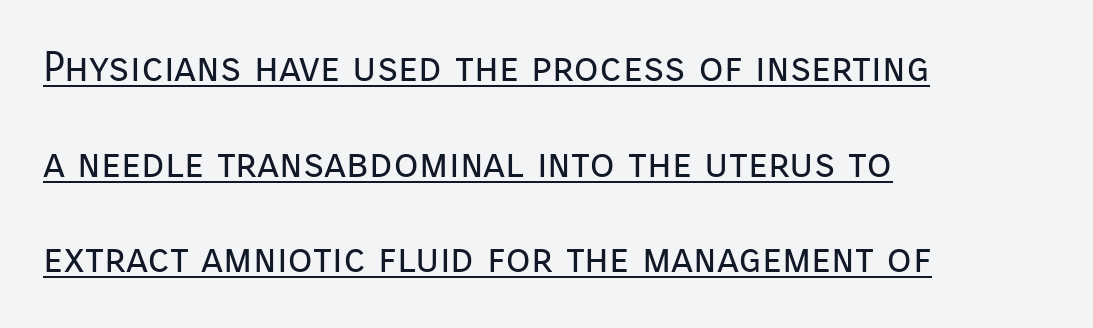
{"serif": "no", "italic": "no", "bold": "no", "weight": "regular", "width": "normal", "stroke_contrast": "low", "x_height": "medium", "monospaced": "no", "underline": "yes", "align": "left", "line_spacing": "loose", "line_spacing_ratio": 2.33, "letter_spacing": "normal", "letter_spacing_em": 0.0, "glyph_px": 41}
